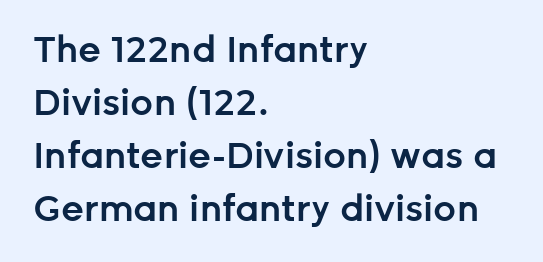
These lines sit exactly where default settings would place them. This is the in-between weight designers call semibold or demi. The strip under each line holds only bare page. Are there feet on the stems? There aren't — it's a sans. This rendering leaves character spacing at its baseline value. The setting favours the left margin, as ordinary paragraphs usually do.
